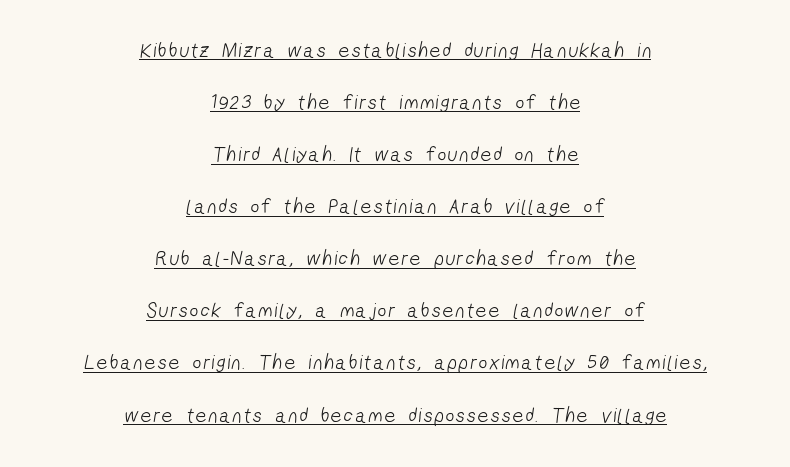
The image shows 21 px text type; set centered, loose line spacing (2.48x), underlined.
